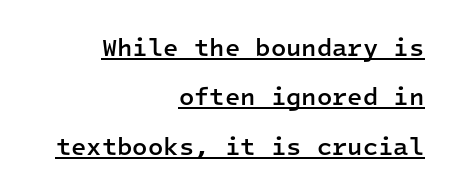
Q: Is the text bold? A: Semi-bold.
Q: Is the text italic (slanted)? A: No, it is upright.
Q: Is the text underlined? A: Yes.
Q: How is the paragraph aligned? A: Right-aligned.
Q: Is the spacing between letters normal or unusually wide? A: Normal.
Q: Is the spacing between lines tight, normal or loose? A: Loose.
